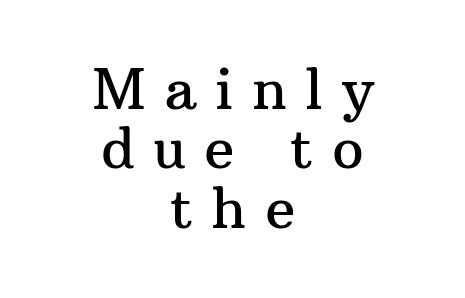
The image shows 56 px serif type, upright; set centered, tight line spacing (1.06x), unusually wide letter spacing (+0.33 em), not underlined; medium stroke contrast and a medium x-height.
